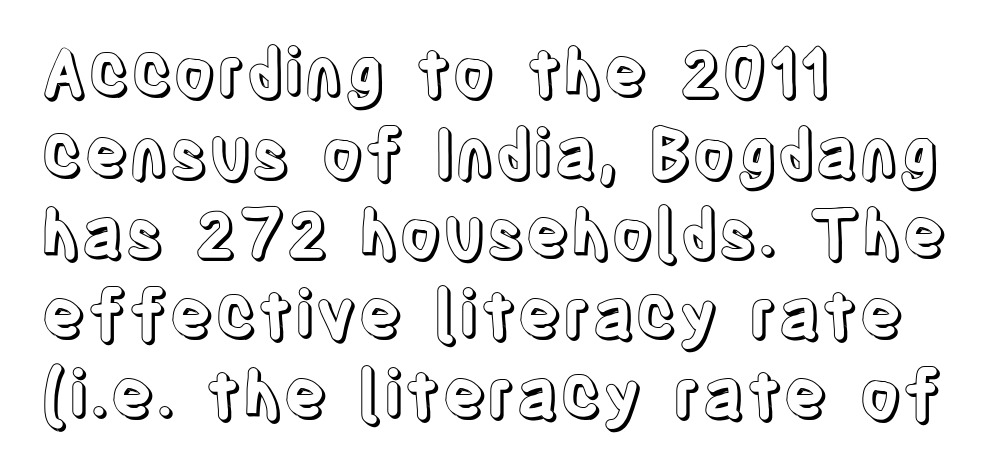
Q: Is the text italic (slanted)? A: No, it is upright.
Q: Is the text underlined? A: No.
Q: How is the paragraph aligned? A: Left-aligned.
Q: Is the spacing between letters normal or unusually wide? A: Normal.
Q: Width (condensed, normal, or wide)? A: Condensed.
Q: x-height? A: Large.
Q: Monospaced? A: No.
